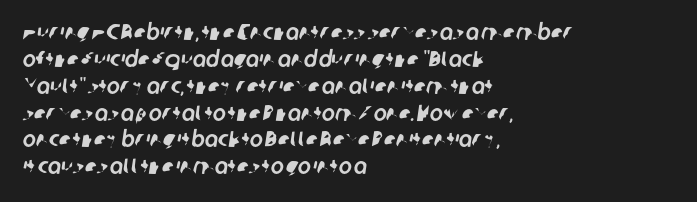
The image shows 22 px text type; set left-aligned, line spacing 1.22x, normal letter spacing, not underlined.
